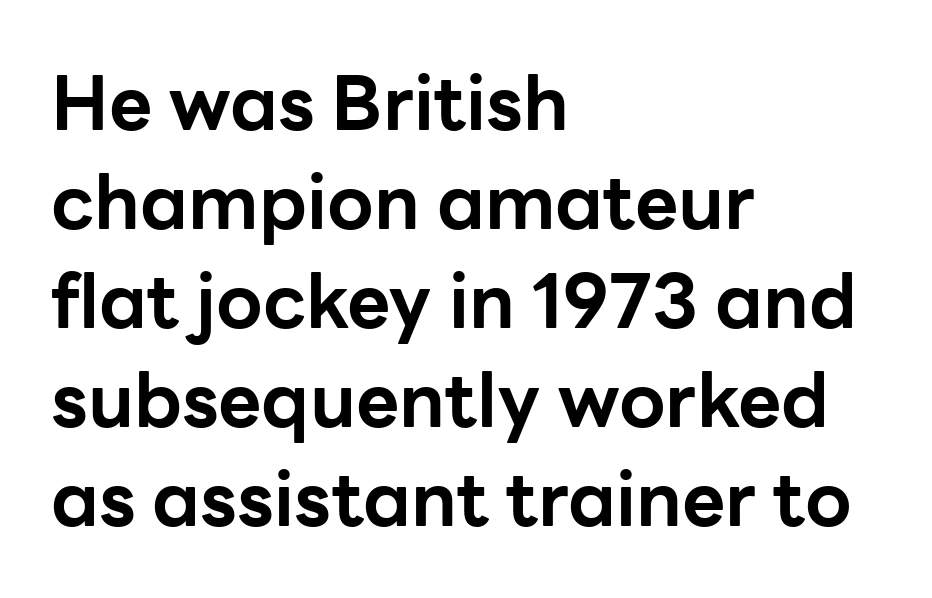
If you measured baseline to baseline, you'd find a middling distance. Character widths vary here, with narrow letters taking less room than wide ones. You can tell it's not italic because the verticals are truly vertical. The string is rendered with underlining switched off. The characters look thick and weighty, a clear bold. Reading down the block, your eye returns to a fixed left position each line.
